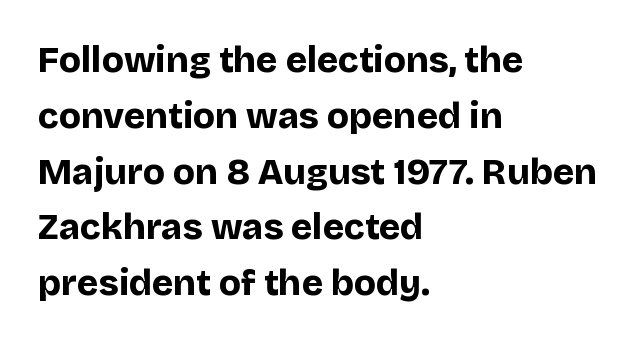
{"serif": "no", "italic": "no", "bold": "yes", "weight": "bold", "width": "normal", "stroke_contrast": "low", "x_height": "large", "monospaced": "no", "underline": "no", "align": "left", "line_spacing": "normal", "line_spacing_ratio": 1.55, "letter_spacing": "normal", "letter_spacing_em": 0.0, "glyph_px": 36}
